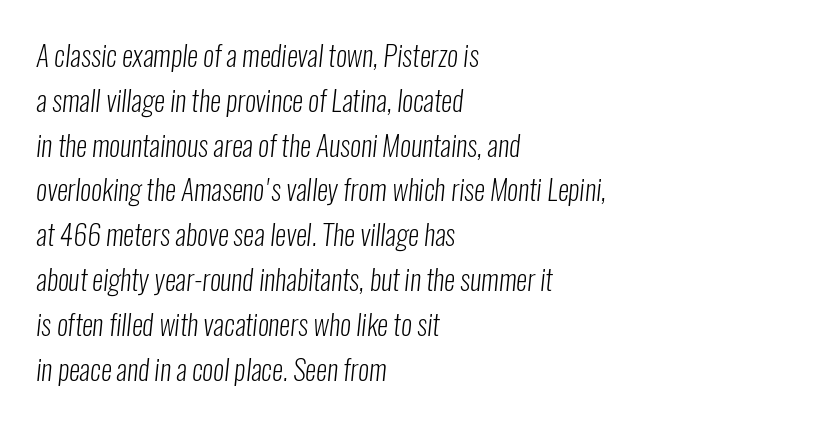
The image shows 28 px light, condensed sans-serif type; set left-aligned, normal line spacing (1.6x), normal letter spacing, not underlined; low stroke contrast and a medium x-height.
